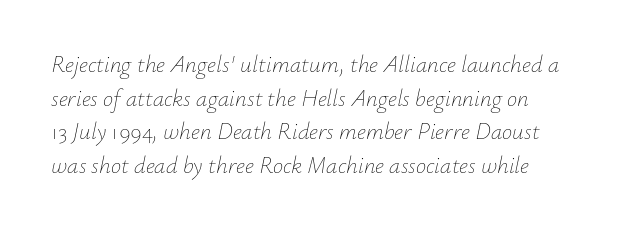
{"italic": "yes", "lean": "right", "slant_degrees": 12, "bold": "no", "underline": "no", "line_spacing": "normal", "line_spacing_ratio": 1.46, "letter_spacing": "normal", "letter_spacing_em": 0.0, "glyph_px": 23}
